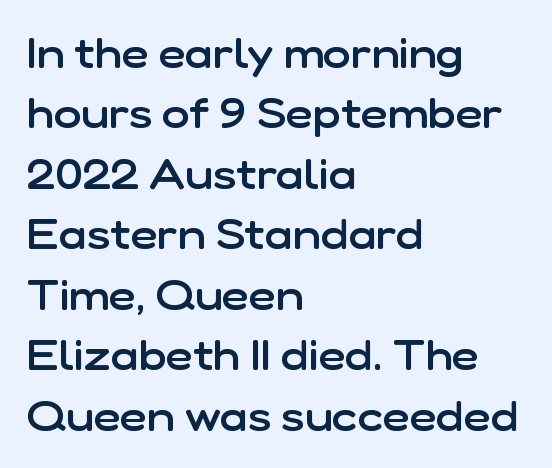
The image shows 42 px semibold sans-serif type, upright; set left-aligned, normal line spacing (1.44x), normal letter spacing, not underlined; low stroke contrast and a medium x-height.
